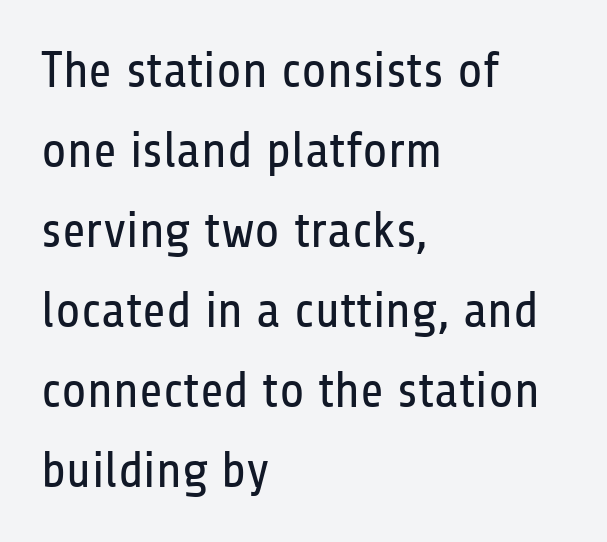
The image shows 51 px regular-weight, condensed sans-serif type, upright; set left-aligned, normal line spacing (1.57x), normal letter spacing, not underlined; low stroke contrast and a medium x-height.
